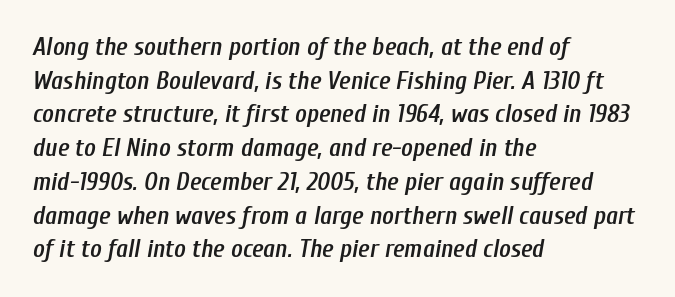
The image shows 25 px text type, italic (leaning right); set left-aligned, normal line spacing (1.35x), normal letter spacing, not underlined.
